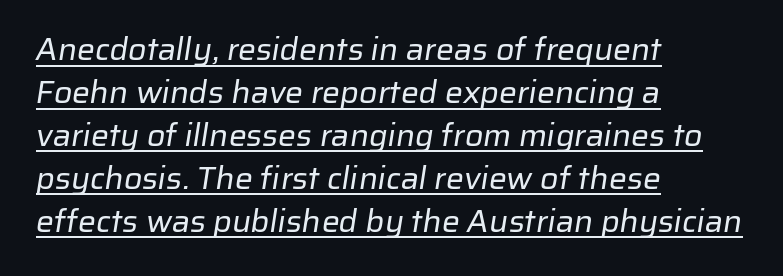
{"serif": "no", "bold": "no", "weight": "regular", "width": "normal", "stroke_contrast": "low", "x_height": "medium", "monospaced": "no", "underline": "yes", "align": "left", "line_spacing": "normal", "line_spacing_ratio": 1.34, "letter_spacing": "normal", "letter_spacing_em": 0.0, "glyph_px": 32}
